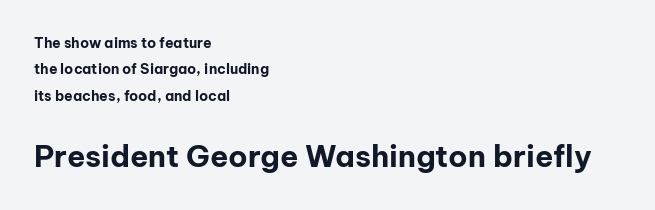
{"serif": "no", "italic": "no", "bold": "yes", "weight": "bold", "width": "normal", "stroke_contrast": "low", "x_height": "medium", "monospaced": "no", "underline": "no", "align": "left", "line_spacing_ratio": 1.89, "letter_spacing": "normal", "letter_spacing_em": 0.0, "larger_block": "second", "size_ratio": 2.14, "glyph_px": 30}
